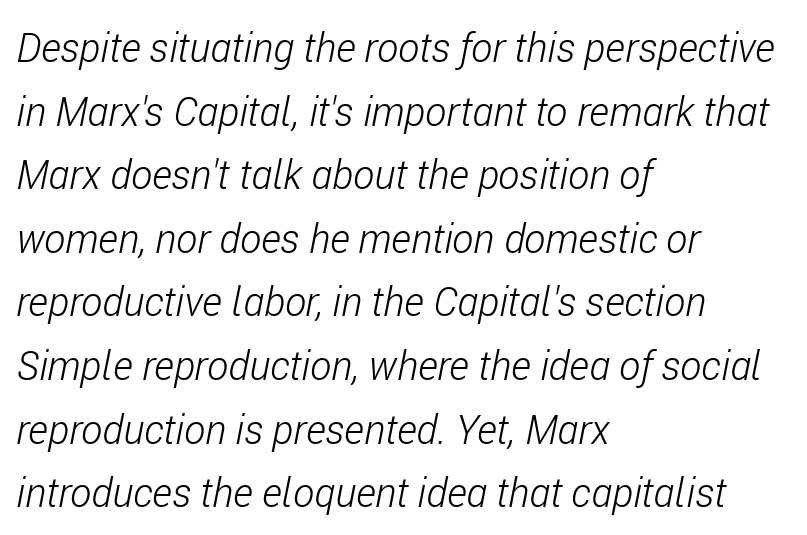
Nobody touched the tracking dial on this one. Slant detected: the letters are inclined. Teacher's note: observe the even left margin — that is flush-left alignment. The rendering uses a moderate line-height, typical for paragraphs.
